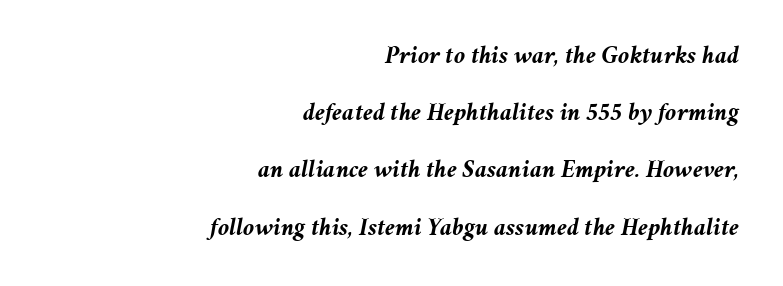
The sample has been set heavy, in full bold. The paragraph has a hard right edge and a soft left edge. Observe the lean: these are italic letterforms. The space directly below the letters is spotless. The space between consecutive lines is lavish. A typesetter would call this zero additional tracking.
